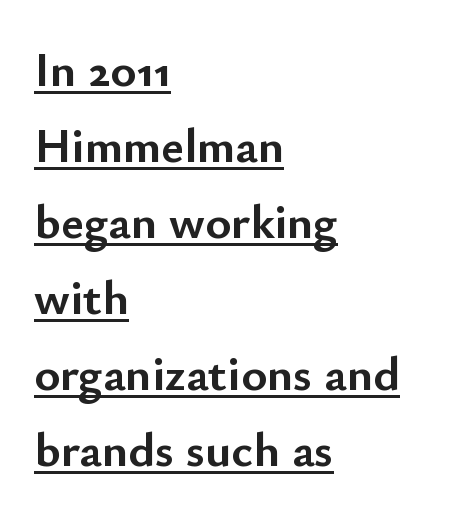
Q: Is the text bold? A: Yes.
Q: Is the text italic (slanted)? A: No, it is upright.
Q: Is the typeface a serif or a sans-serif typeface? A: Sans-serif.
Q: Is the text underlined? A: Yes.
Q: How is the paragraph aligned? A: Left-aligned.
Q: Is the spacing between letters normal or unusually wide? A: Normal.
Q: Is the spacing between lines tight, normal or loose? A: Normal.
Q: Width (condensed, normal, or wide)? A: Normal.
Q: Stroke contrast? A: Low.
Q: x-height? A: Small.
Q: Monospaced? A: No.
